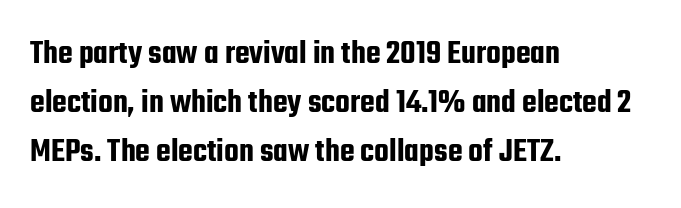
{"serif": "no", "italic": "no", "width": "condensed", "stroke_contrast": "low", "x_height": "medium", "monospaced": "no", "underline": "no", "align": "left", "line_spacing": "normal", "line_spacing_ratio": 1.44, "letter_spacing": "normal", "letter_spacing_em": 0.0, "glyph_px": 34}
